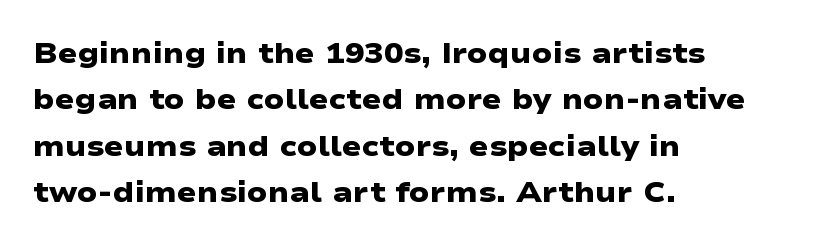
The image shows 29 px heavy, wide sans-serif type; set left-aligned, normal line spacing (1.6x), normal letter spacing, not underlined; low stroke contrast and a medium x-height.
